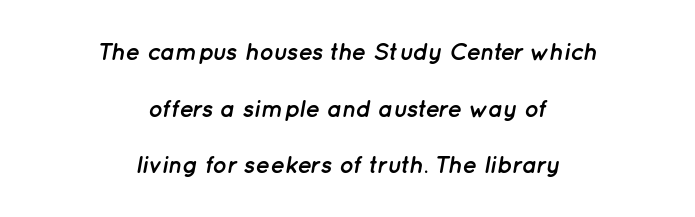
The image shows 24 px bold type, italic (leaning right); set centered, loose line spacing (2.36x), normal letter spacing, not underlined.
